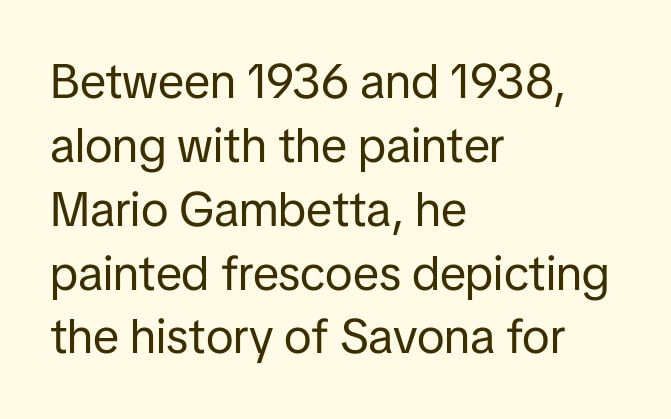
The image shows 48 px regular-weight sans-serif type, upright; set left-aligned, normal line spacing (1.33x), normal letter spacing, not underlined; low stroke contrast and a medium x-height.
